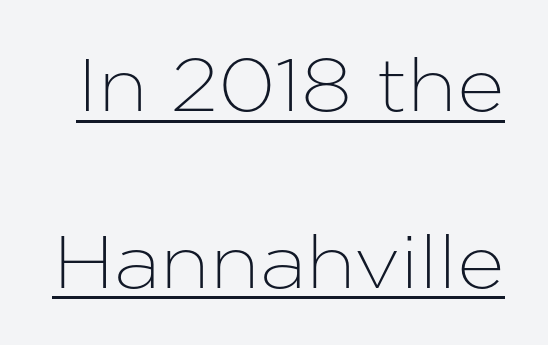
This sample uses an upright cut, with every glyph sitting square on the baseline. Is this a fixed-width face? No — the glyphs have proportional, varying widths. The face used here is rendered with its standard letterfit. Interline gaps are noticeably wide in this sample. Decoration check: the copy is underlined.
